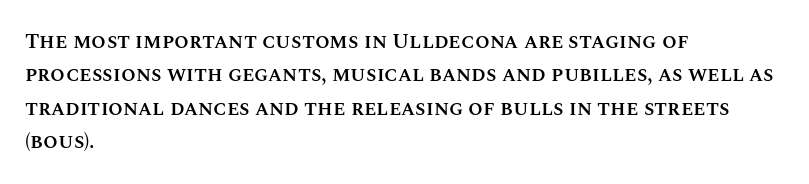
Q: Is the text bold? A: Semi-bold.
Q: Is the text italic (slanted)? A: No, it is upright.
Q: Is the text underlined? A: No.
Q: How is the paragraph aligned? A: Left-aligned.
Q: Is the spacing between letters normal or unusually wide? A: Normal.
Q: Is the spacing between lines tight, normal or loose? A: Normal.
